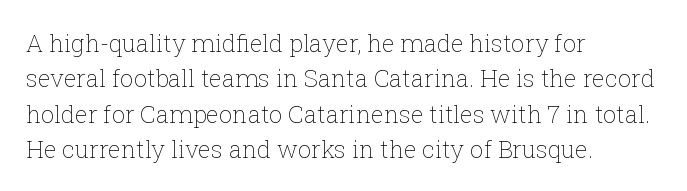
The image shows 24 px text type, upright; set left-aligned, normal line spacing (1.47x), normal letter spacing, not underlined.
